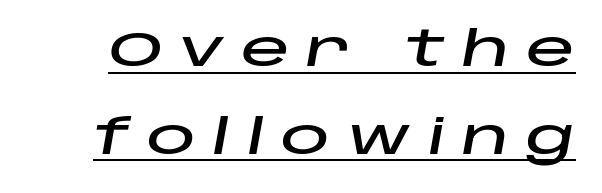
Character widths vary here, with narrow letters taking less room than wide ones. A baseline rule has been typeset under these characters. There is plenty of visible air inserted between adjacent glyphs. Style check: oblique.
